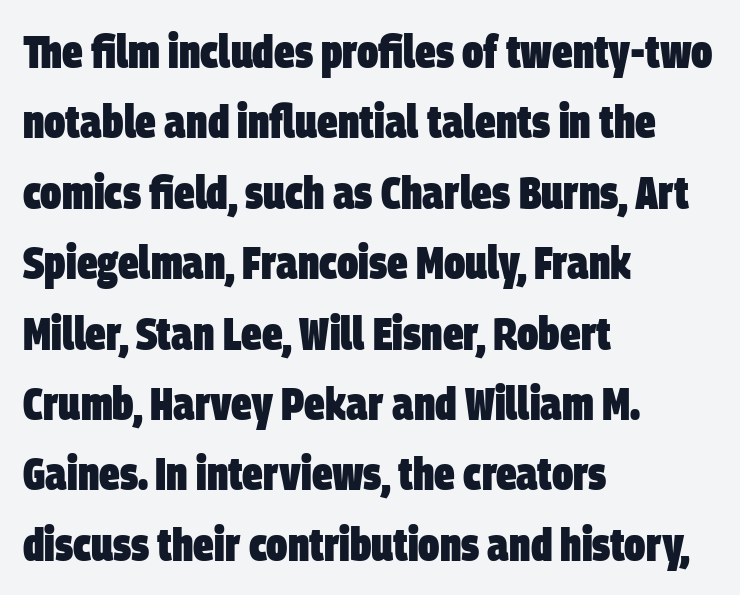
{"serif": "no", "bold": "yes", "weight": "heavy", "width": "condensed", "stroke_contrast": "low", "x_height": "large", "monospaced": "no", "underline": "no", "align": "left", "line_spacing": "normal", "line_spacing_ratio": 1.53, "letter_spacing": "normal", "letter_spacing_em": 0.0, "glyph_px": 46}
